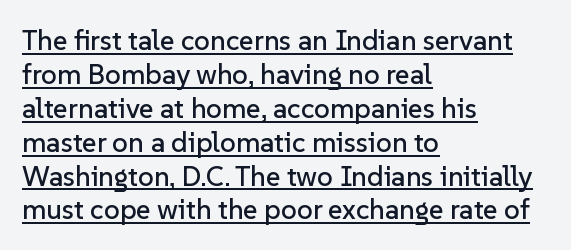
Q: Is the text italic (slanted)? A: No, it is upright.
Q: Is the typeface a serif or a sans-serif typeface? A: Sans-serif.
Q: Is the text underlined? A: Yes.
Q: How is the paragraph aligned? A: Left-aligned.
Q: Is the spacing between letters normal or unusually wide? A: Normal.
Q: Width (condensed, normal, or wide)? A: Normal.
Q: Stroke contrast? A: Low.
Q: x-height? A: Medium.
Q: Monospaced? A: No.
